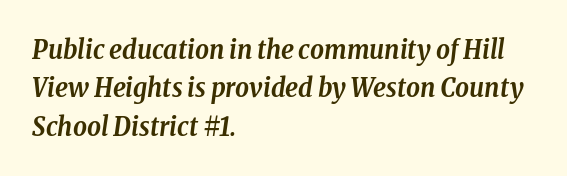
Q: Is the text bold? A: Yes.
Q: Is the text italic (slanted)? A: Yes, it leans right by about 8 degrees.
Q: Is the text underlined? A: No.
Q: How is the paragraph aligned? A: Left-aligned.
Q: Is the spacing between letters normal or unusually wide? A: Normal.
Q: Is the spacing between lines tight, normal or loose? A: Normal.
